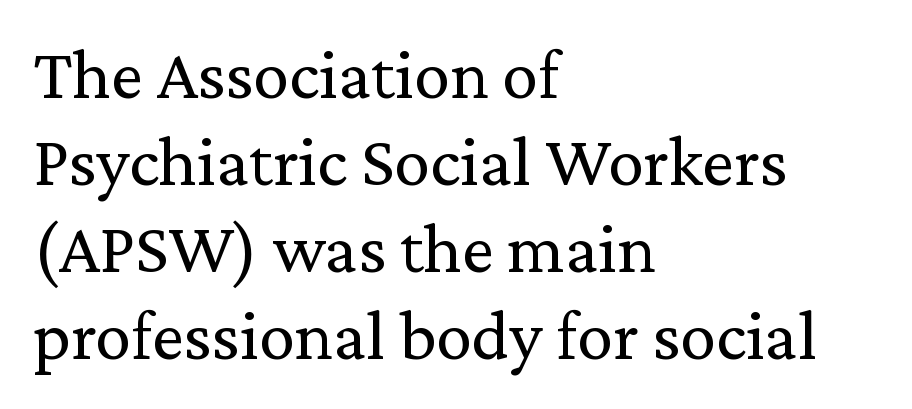
The image shows 72 px regular-weight serif type, upright; set left-aligned, line spacing 1.21x, normal letter spacing, not underlined; medium stroke contrast and a medium x-height.
